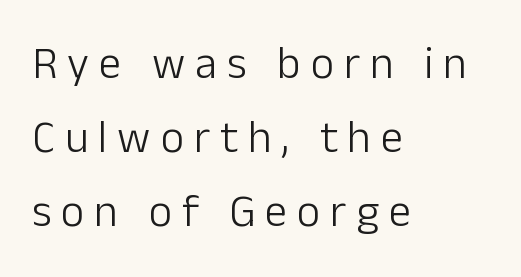
Any mark beneath the type? The region is blank. The weight tops out at a normal text grade. Layout note: lines flush left. Evenly set lines give the paragraph a standard silhouette. Each word looks stretched out because of the extra space between its letters.
